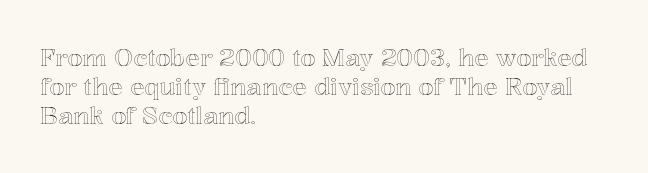
The area under the type is left untouched. Is the block centered? No — it sits flush against the left margin. Default kerning and tracking; the words read as compact shapes. Is there any slant? The stems are plumb.
